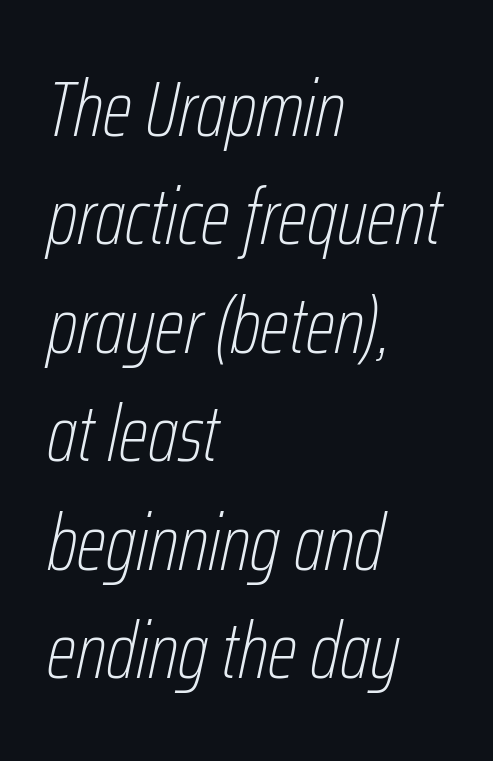
{"italic": "yes", "lean": "right", "slant_degrees": 12, "bold": "no", "weight": "thin", "width": "condensed", "stroke_contrast": "low", "x_height": "medium", "monospaced": "no", "underline": "no", "align": "left", "line_spacing": "normal", "line_spacing_ratio": 1.39, "letter_spacing": "normal", "letter_spacing_em": 0.0, "glyph_px": 78}
